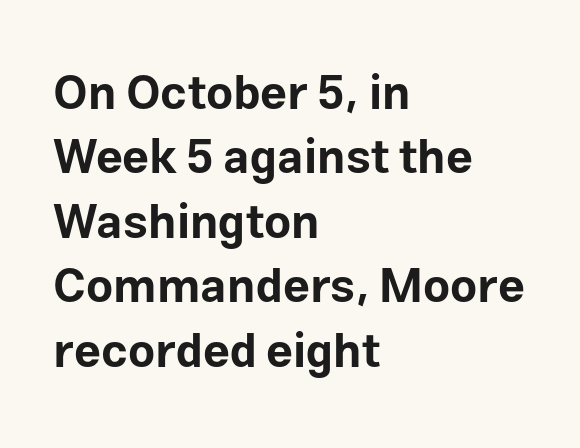
{"serif": "no", "italic": "no", "bold": "yes", "weight": "bold", "width": "normal", "stroke_contrast": "low", "x_height": "medium", "monospaced": "no", "underline": "no", "align": "left", "line_spacing": "normal", "line_spacing_ratio": 1.37, "letter_spacing": "normal", "letter_spacing_em": 0.0, "glyph_px": 47}
